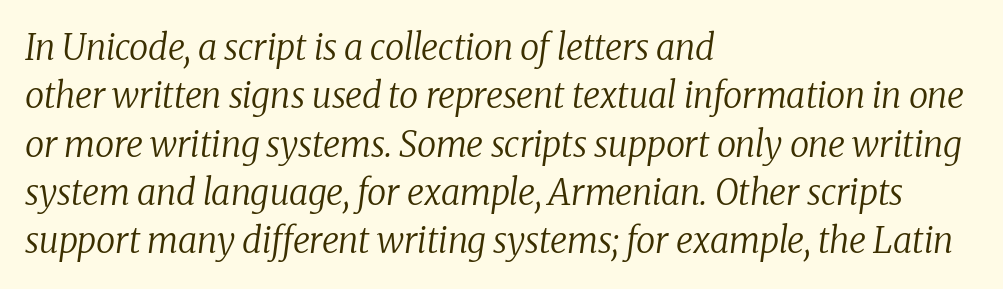
Is the stroke heavy? The answer is a plain regular-or-lighter. The type family on display is of the serif kind. A classic flush-left, rag-right setting is used for this passage. These lines were composed using italics.
